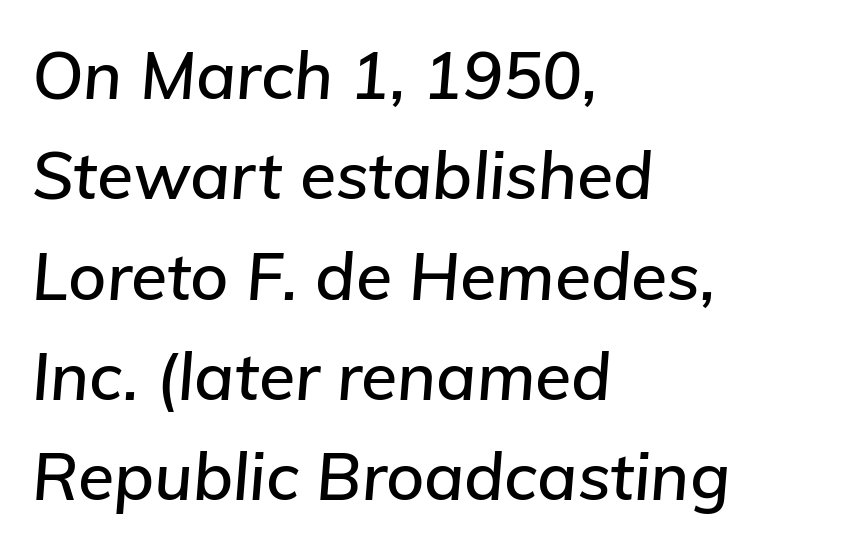
The image shows 66 px text type, italic (leaning right); set left-aligned, normal line spacing (1.52x), normal letter spacing, not underlined; low stroke contrast and a medium x-height.
